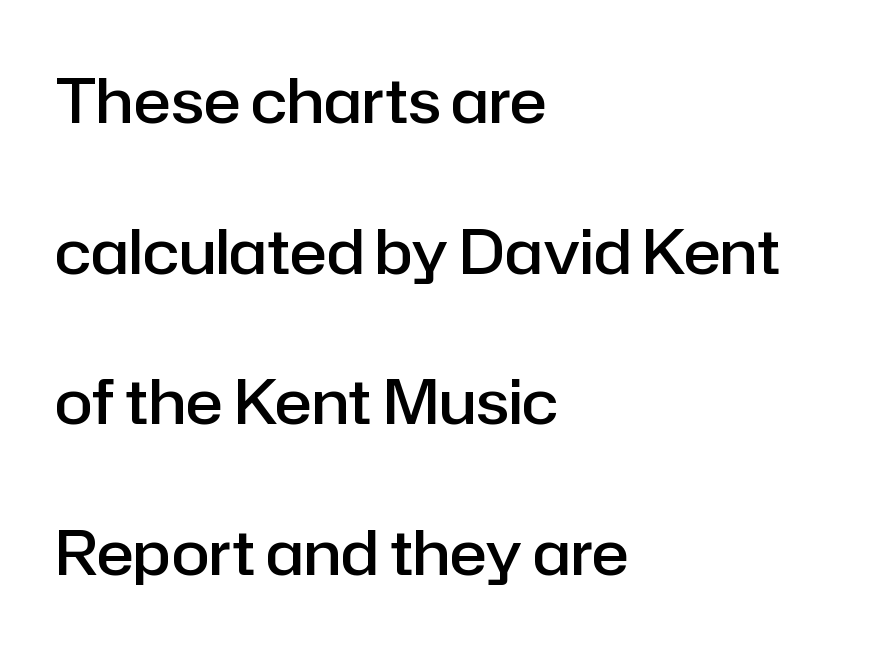
The image shows 62 px semibold sans-serif type, upright; set left-aligned, loose line spacing (2.43x), normal letter spacing, not underlined; low stroke contrast and a medium x-height.
